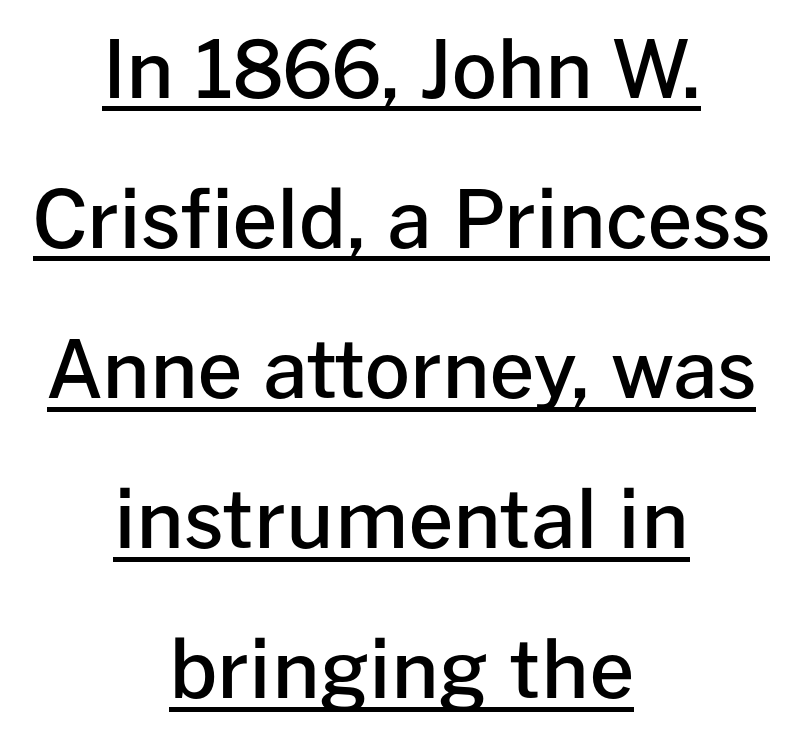
{"serif": "no", "italic": "no", "bold": "semi", "weight": "semibold", "width": "normal", "stroke_contrast": "low", "x_height": "medium", "monospaced": "no", "underline": "yes", "align": "center", "line_spacing": "loose", "line_spacing_ratio": 1.9, "letter_spacing": "normal", "letter_spacing_em": 0.0, "glyph_px": 79}
